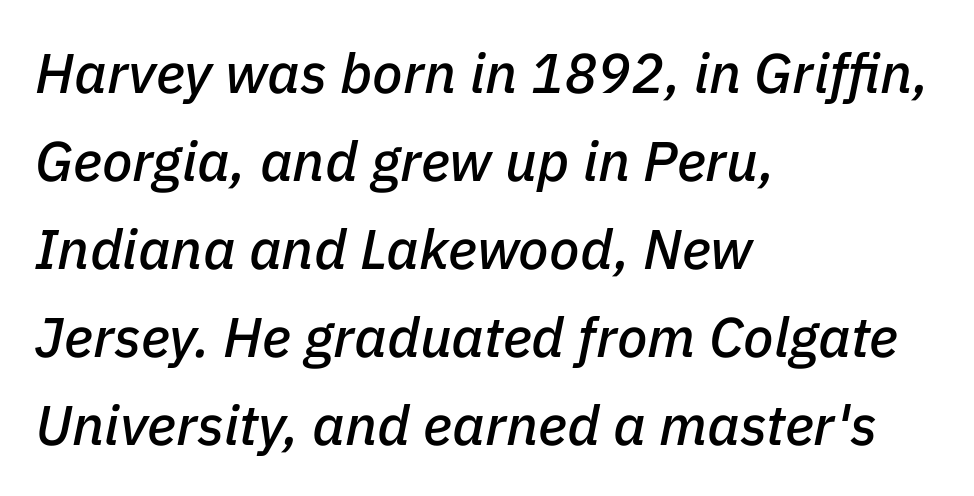
The image shows 56 px text type, italic (leaning right); set left-aligned, normal line spacing (1.57x), normal letter spacing, not underlined; low stroke contrast and a medium x-height.
